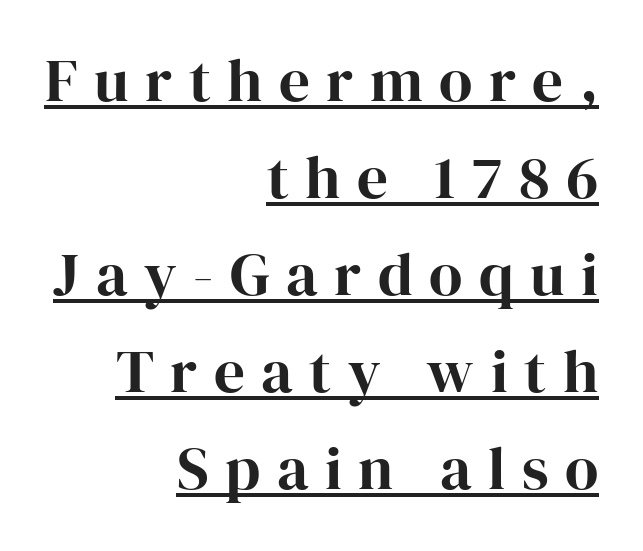
{"serif": "yes", "italic": "no", "width": "normal", "stroke_contrast": "high", "x_height": "medium", "monospaced": "no", "underline": "yes", "align": "right", "line_spacing": "normal", "line_spacing_ratio": 1.59, "letter_spacing": "wide", "letter_spacing_em": 0.27, "glyph_px": 61}
